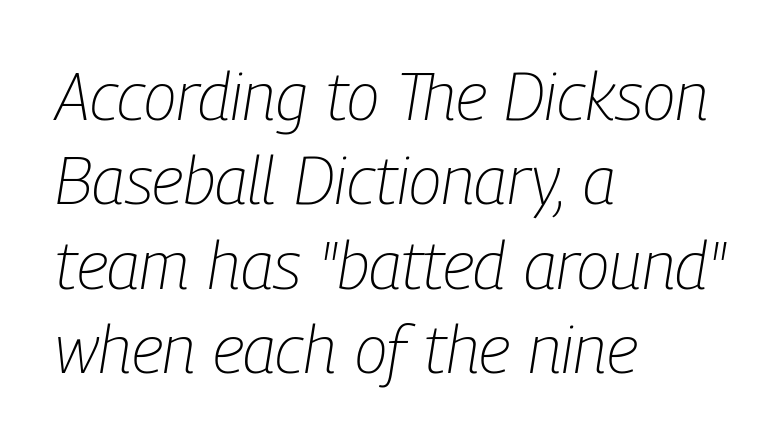
Check under the words: just untouched page. The face used here has a pronounced slope to its letters. This sample has the flowing, uneven cadence of proportional lettering. Each new line begins a customary step beneath the previous one. Is the type heavy? It reads as light-to-regular instead.
